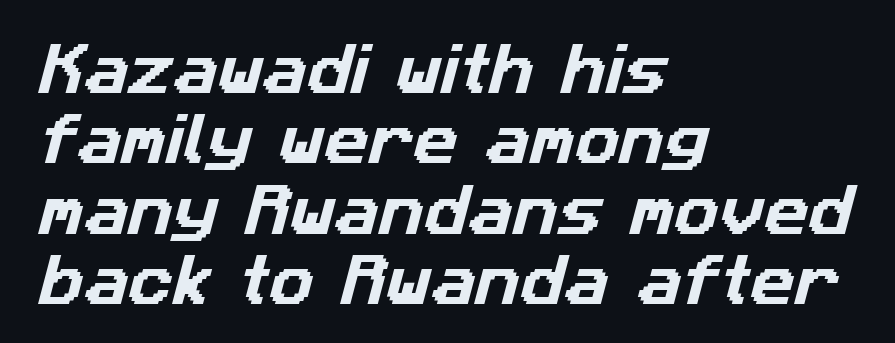
The image shows 55 px sans-serif type; set left-aligned, normal line spacing (1.28x), normal letter spacing, not underlined; low stroke contrast and a medium x-height.
